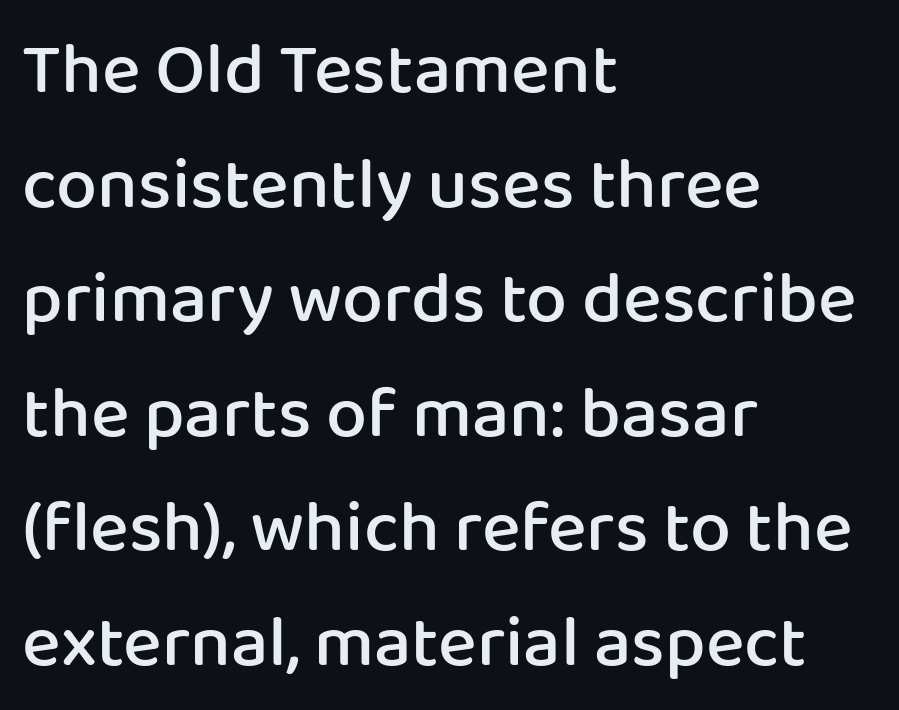
Q: Is the text bold? A: Semi-bold.
Q: Is the text italic (slanted)? A: No, it is upright.
Q: Is the typeface a serif or a sans-serif typeface? A: Sans-serif.
Q: Is the text underlined? A: No.
Q: How is the paragraph aligned? A: Left-aligned.
Q: Is the spacing between letters normal or unusually wide? A: Normal.
Q: Is the spacing between lines tight, normal or loose? A: Normal.
Q: Width (condensed, normal, or wide)? A: Normal.
Q: Stroke contrast? A: Low.
Q: x-height? A: Medium.
Q: Monospaced? A: No.
